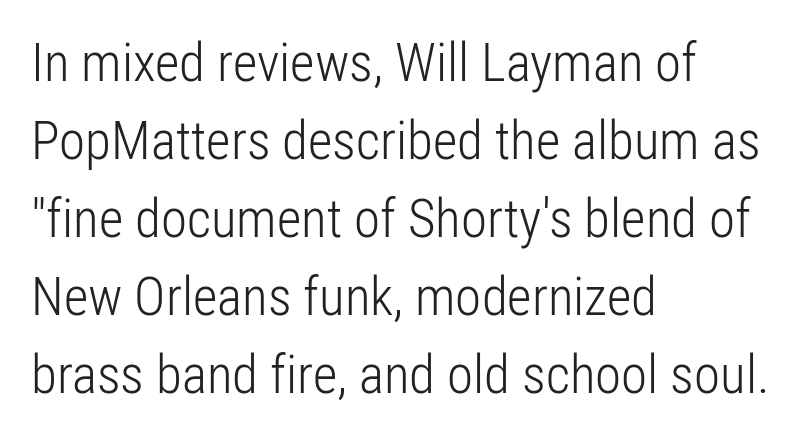
Q: Is the text bold? A: No.
Q: Is the text italic (slanted)? A: No, it is upright.
Q: Is the typeface a serif or a sans-serif typeface? A: Sans-serif.
Q: Is the text underlined? A: No.
Q: How is the paragraph aligned? A: Left-aligned.
Q: Is the spacing between letters normal or unusually wide? A: Normal.
Q: Is the spacing between lines tight, normal or loose? A: Normal.
Q: Width (condensed, normal, or wide)? A: Condensed.
Q: Stroke contrast? A: Low.
Q: x-height? A: Medium.
Q: Monospaced? A: No.
